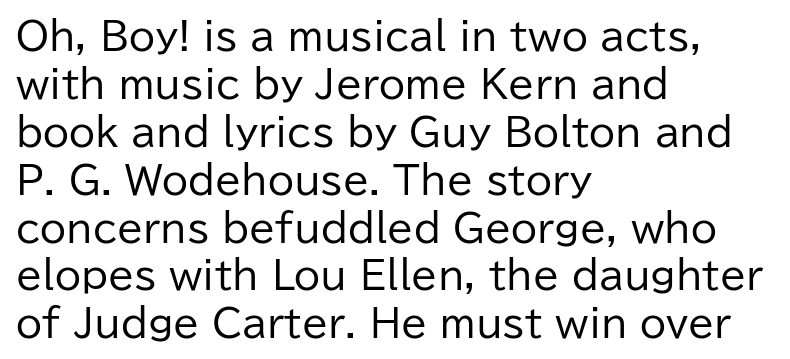
Vertical strokes here are truly vertical. Here the designer chose a conventional face with non-uniform glyph widths. A light-to-regular cut is what we see here. If you drew a ruler down the left edge, every line would touch it. The rendering keeps characters at their native spacing. Check where the strokes stop: nothing finishes them off — pure sans.
